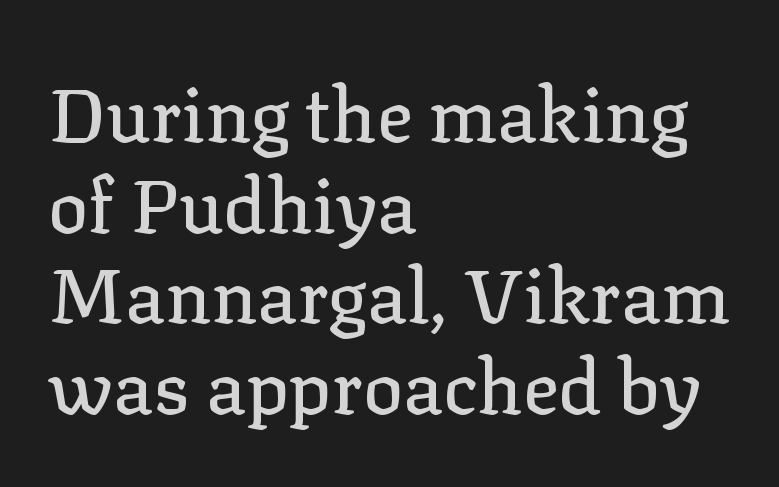
Think of a printed novel: that variable character pitch is what you see here. The paragraph has a hard left edge and a soft right edge. Look at the bottom of the vertical strokes: they flare into serifs here. This is the regular roman posture of the typeface. Any mark beneath the type? The region is blank.
